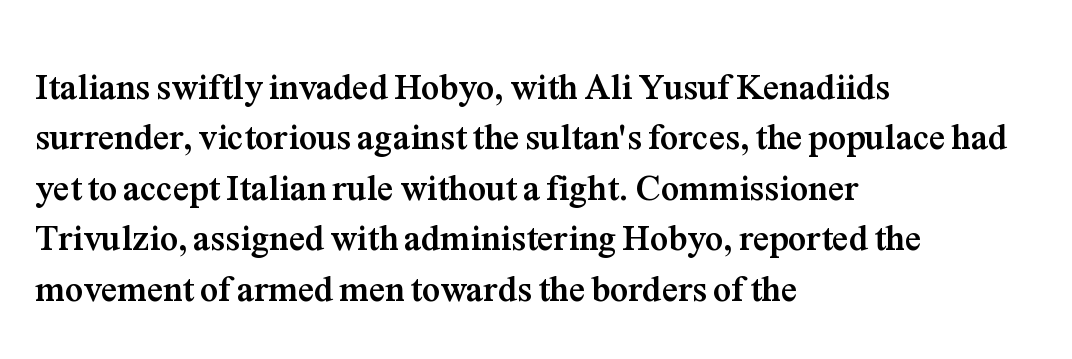
Q: Is the text bold? A: Yes.
Q: Is the text italic (slanted)? A: No, it is upright.
Q: Is the typeface a serif or a sans-serif typeface? A: Serif.
Q: Is the text underlined? A: No.
Q: How is the paragraph aligned? A: Left-aligned.
Q: Is the spacing between letters normal or unusually wide? A: Normal.
Q: Is the spacing between lines tight, normal or loose? A: Normal.
Q: Width (condensed, normal, or wide)? A: Normal.
Q: Stroke contrast? A: Medium.
Q: x-height? A: Medium.
Q: Monospaced? A: No.
